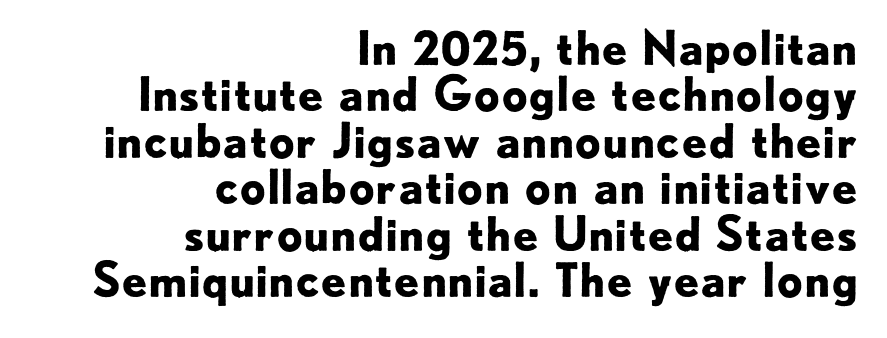
The lines are packed closely together with very little leading. Font category for this specimen: sans-serif. The axis of the letterforms is exactly vertical. Each letter keeps its own natural width here, so spacing adapts to shape.
